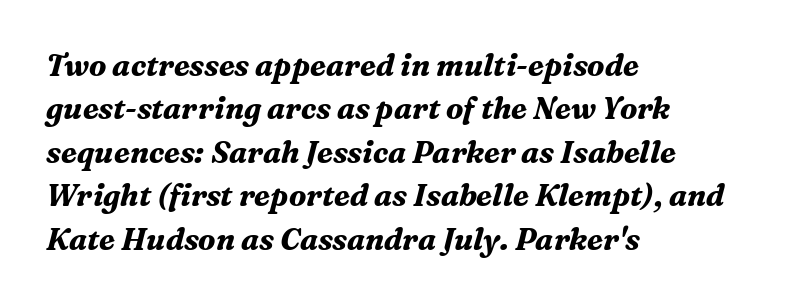
Q: Is the text bold? A: Yes.
Q: Is the text italic (slanted)? A: Yes, it leans right by about 16 degrees.
Q: Is the typeface a serif or a sans-serif typeface? A: Serif.
Q: Is the text underlined? A: No.
Q: How is the paragraph aligned? A: Left-aligned.
Q: Is the spacing between letters normal or unusually wide? A: Normal.
Q: Is the spacing between lines tight, normal or loose? A: Normal.
Q: Width (condensed, normal, or wide)? A: Normal.
Q: Stroke contrast? A: Medium.
Q: x-height? A: Medium.
Q: Monospaced? A: No.
